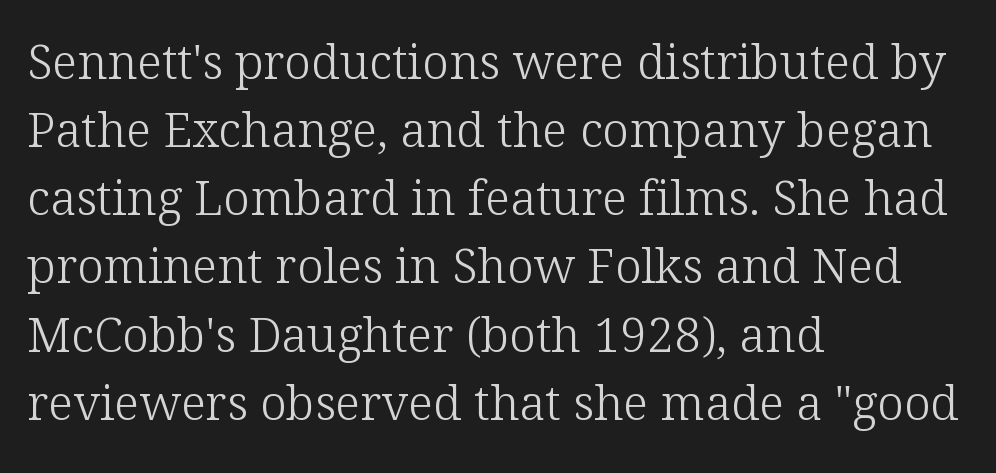
The image shows 48 px light serif type, upright; set left-aligned, normal line spacing (1.42x), normal letter spacing, not underlined; low stroke contrast and a medium x-height.
